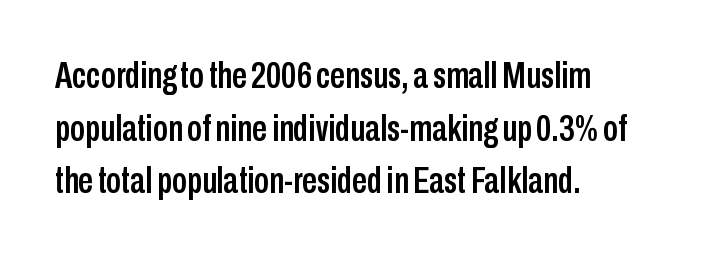
Q: Is the text italic (slanted)? A: No, it is upright.
Q: Is the typeface a serif or a sans-serif typeface? A: Sans-serif.
Q: Is the text underlined? A: No.
Q: How is the paragraph aligned? A: Left-aligned.
Q: Is the spacing between letters normal or unusually wide? A: Normal.
Q: Is the spacing between lines tight, normal or loose? A: Normal.
Q: Width (condensed, normal, or wide)? A: Condensed.
Q: Stroke contrast? A: Low.
Q: x-height? A: Medium.
Q: Monospaced? A: No.
